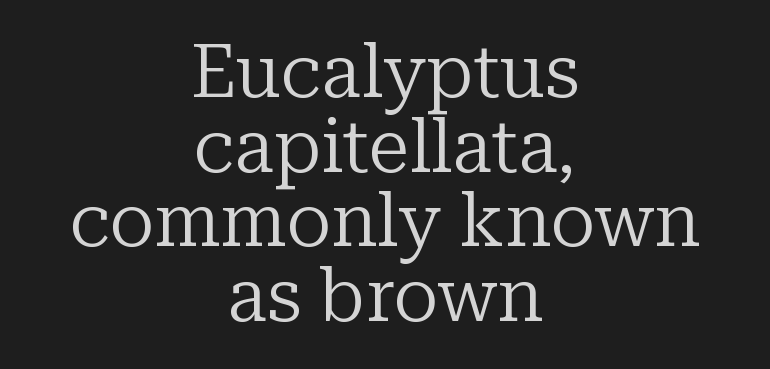
Q: Is the text bold? A: No.
Q: Is the text italic (slanted)? A: No, it is upright.
Q: Is the typeface a serif or a sans-serif typeface? A: Serif.
Q: Is the text underlined? A: No.
Q: How is the paragraph aligned? A: Centered.
Q: Is the spacing between letters normal or unusually wide? A: Normal.
Q: Is the spacing between lines tight, normal or loose? A: Tight.
Q: Width (condensed, normal, or wide)? A: Normal.
Q: Stroke contrast? A: Low.
Q: x-height? A: Medium.
Q: Monospaced? A: No.
